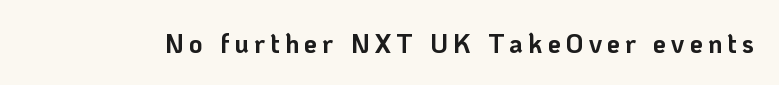
The image shows 26 px bold type, upright; set unusually wide letter spacing (+0.2 em), not underlined.
